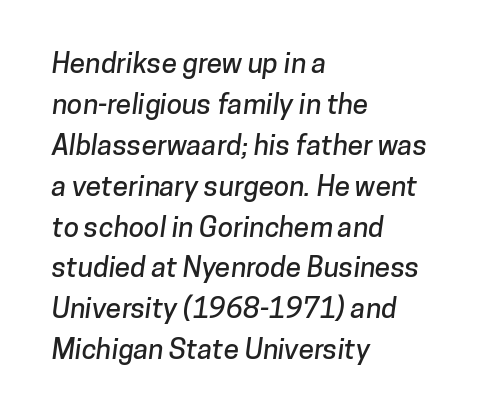
{"serif": "no", "width": "normal", "stroke_contrast": "low", "x_height": "medium", "monospaced": "no", "underline": "no", "align": "left", "line_spacing": "normal", "line_spacing_ratio": 1.46, "letter_spacing": "normal", "letter_spacing_em": 0.0, "glyph_px": 28}
